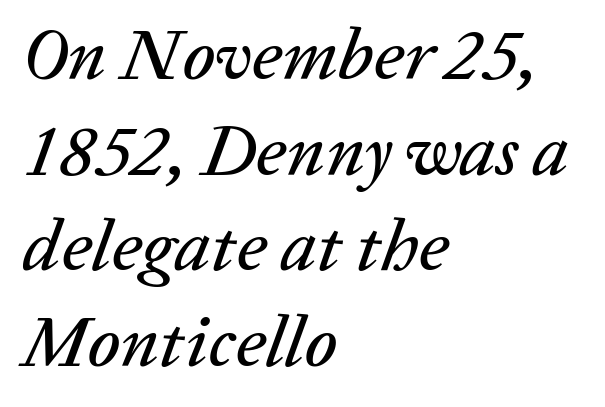
The image shows 73 px text type, italic (leaning right); set left-aligned, normal line spacing (1.31x), normal letter spacing, not underlined; low stroke contrast and a medium x-height.
